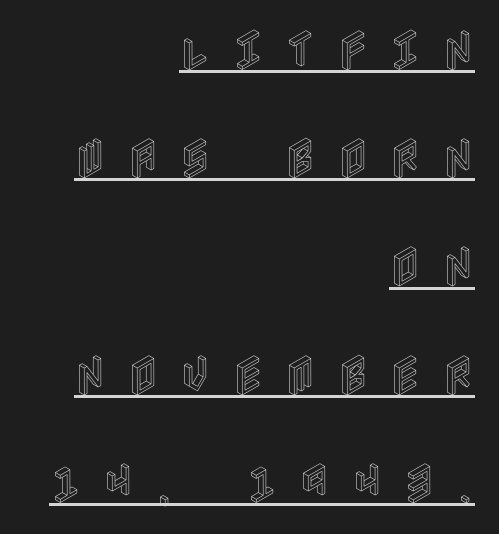
The image shows 44 px condensed type, upright; set right-aligned, loose line spacing (2.46x), unusually wide letter spacing (+0.46 em), underlined; a large x-height.
